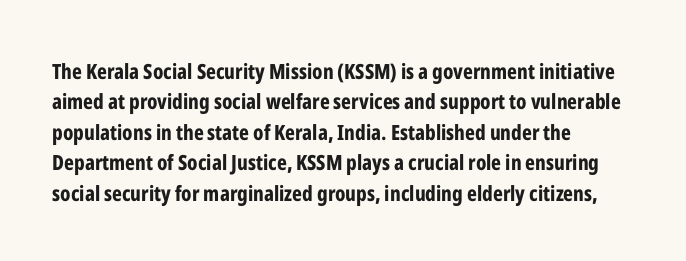
Q: Is the text bold? A: Yes.
Q: Is the text italic (slanted)? A: No, it is upright.
Q: Is the text underlined? A: No.
Q: How is the paragraph aligned? A: Left-aligned.
Q: Is the spacing between letters normal or unusually wide? A: Normal.
Q: Is the spacing between lines tight, normal or loose? A: Normal.
